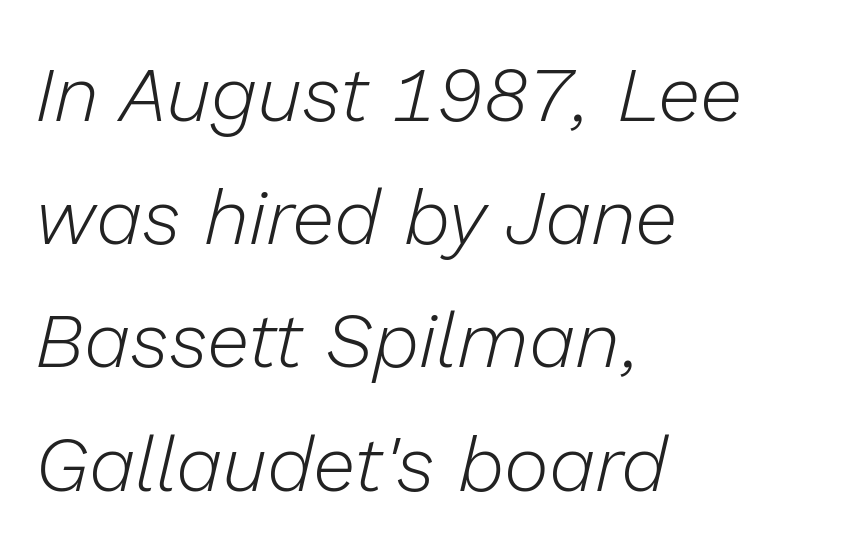
The image shows 77 px light type, italic (leaning right); set left-aligned, normal line spacing (1.6x), normal letter spacing, not underlined; low stroke contrast and a medium x-height.
